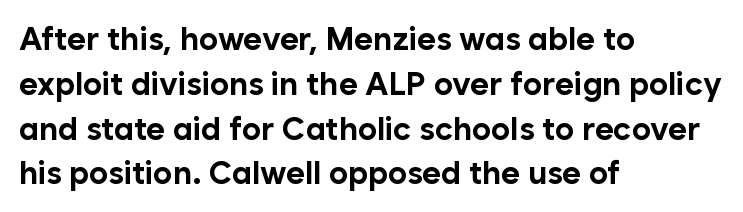
Q: Is the text bold? A: Yes.
Q: Is the text italic (slanted)? A: No, it is upright.
Q: Is the typeface a serif or a sans-serif typeface? A: Sans-serif.
Q: Is the text underlined? A: No.
Q: How is the paragraph aligned? A: Left-aligned.
Q: Is the spacing between letters normal or unusually wide? A: Normal.
Q: Is the spacing between lines tight, normal or loose? A: Normal.
Q: Width (condensed, normal, or wide)? A: Normal.
Q: Stroke contrast? A: Low.
Q: x-height? A: Medium.
Q: Monospaced? A: No.
